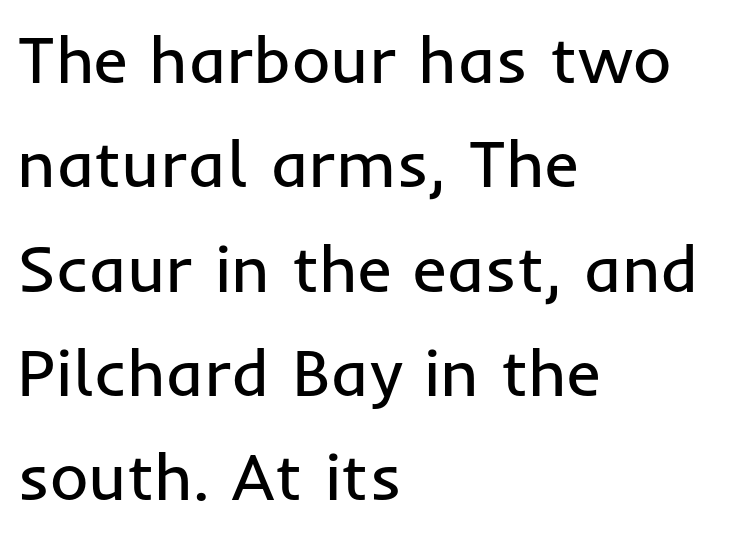
The text was rendered using a sans face with plain stroke endings. Weight: regular or lighter. The letters stand upright; this is a roman face. The compositor pushed each line to the left boundary. These lines keep a tight, regular rhythm from letter to letter.
